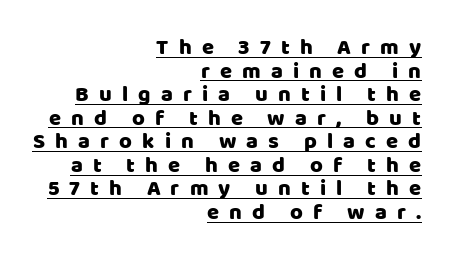
{"italic": "no", "underline": "yes", "align": "right", "line_spacing": "tight", "line_spacing_ratio": 1.07, "letter_spacing": "wide", "letter_spacing_em": 0.46, "glyph_px": 22}
